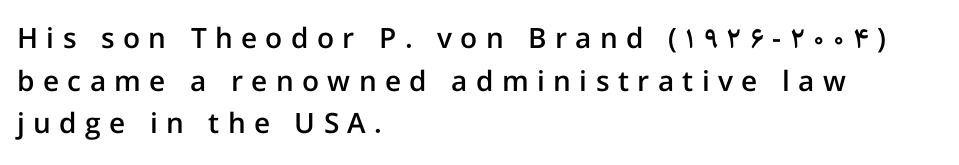
The image shows 28 px semibold sans-serif type, upright; set left-aligned, normal line spacing (1.52x), unusually wide letter spacing (+0.3 em), not underlined; low stroke contrast and a medium x-height.
